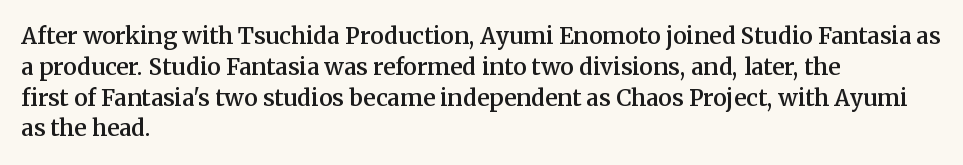
The image shows 23 px text type, upright; set left-aligned, normal line spacing (1.34x), normal letter spacing, not underlined.
